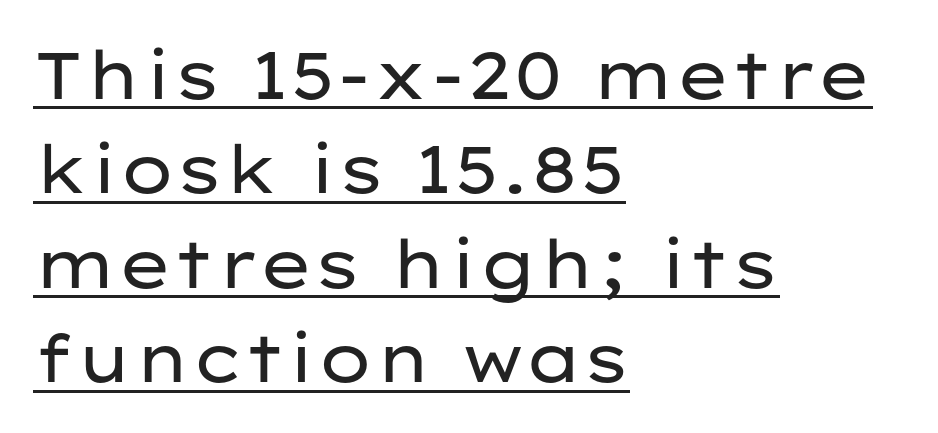
The image shows 66 px regular-weight, wide sans-serif type, upright; set left-aligned, normal line spacing (1.43x), normal letter spacing, underlined; low stroke contrast and a medium x-height.
